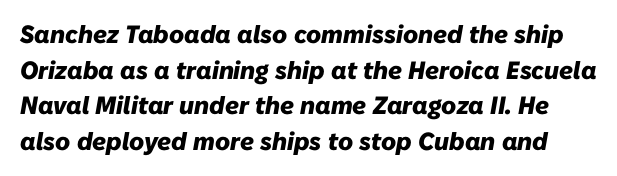
{"italic": "yes", "lean": "right", "slant_degrees": 10, "bold": "yes", "underline": "no", "line_spacing": "normal", "line_spacing_ratio": 1.43, "letter_spacing": "normal", "letter_spacing_em": 0.0, "glyph_px": 25}
